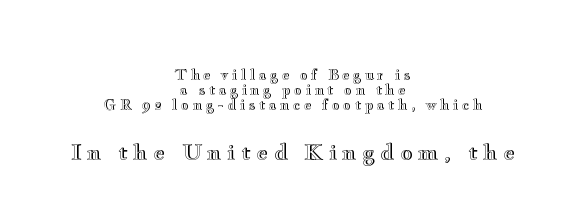
Q: Is the text italic (slanted)? A: No, it is upright.
Q: Is the text underlined? A: No.
Q: How is the paragraph aligned? A: Centered.
Q: Is the spacing between letters normal or unusually wide? A: Unusually wide.
Q: Is the spacing between lines tight, normal or loose? A: Tight.
Q: Which block of text is set in a larger size, the first (top) or the second (bottom)? A: The second (bottom) one.
